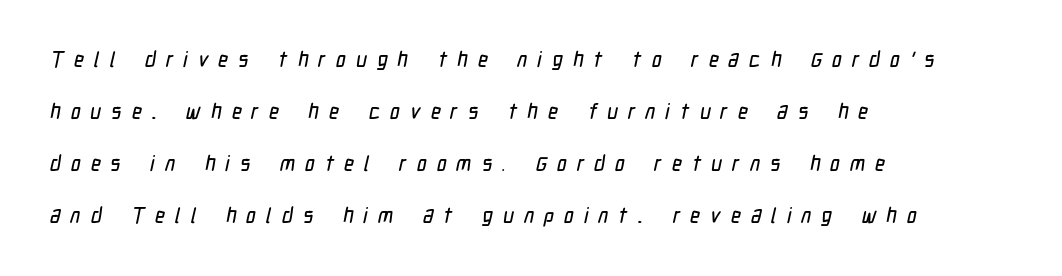
Glance below the letters and you will spot only blank space. Honestly, the rows look like they've been pulled way apart. Compared with typical body copy, the letter spacing here is much looser. Notice how the passage keeps a crisp vertical edge on the left only.
